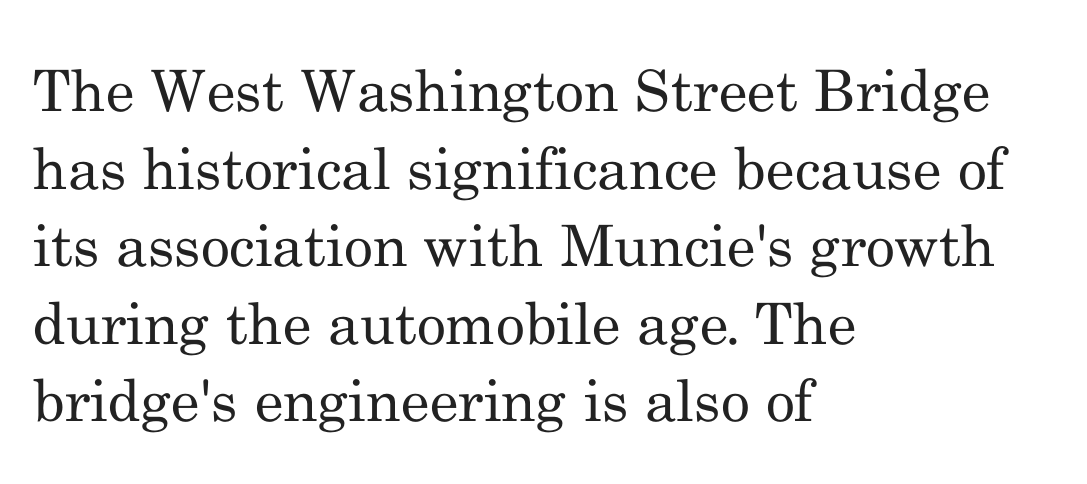
Does the copy run flush right? No — it runs flush left. Classification — serif. Ordinary non-slanted type is in use. No extra tracking has been applied to these lines. Weight class: somewhere from thin through regular. Varying glyph widths throughout — classic text-font behaviour.
